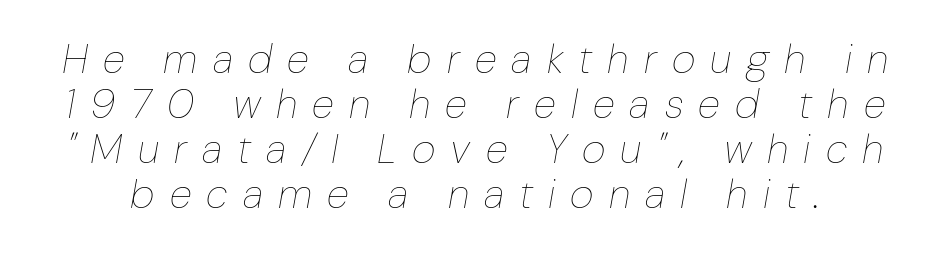
The image shows 41 px thin type, italic (leaning right); set tight line spacing (1.1x), unusually wide letter spacing (+0.37 em), not underlined; low stroke contrast and a medium x-height.
